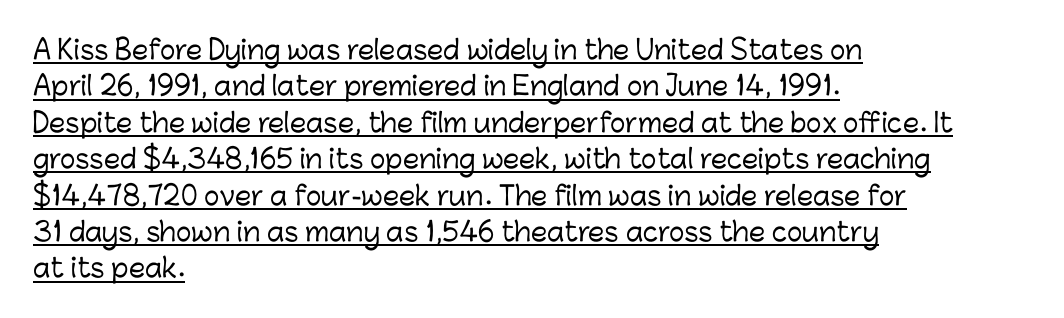
Descenders here cross a horizontal rule under the line. There is no visible air inserted between adjacent glyphs. Caption: multi-line text, flush left, ragged right. In terms of leading, this rendering sits right in the middle. Posture: vertical.
